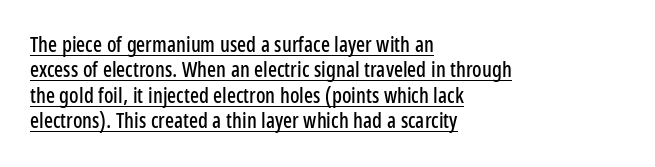
{"italic": "no", "underline": "yes", "align": "left", "line_spacing_ratio": 1.21, "letter_spacing": "normal", "letter_spacing_em": 0.0, "glyph_px": 21}
